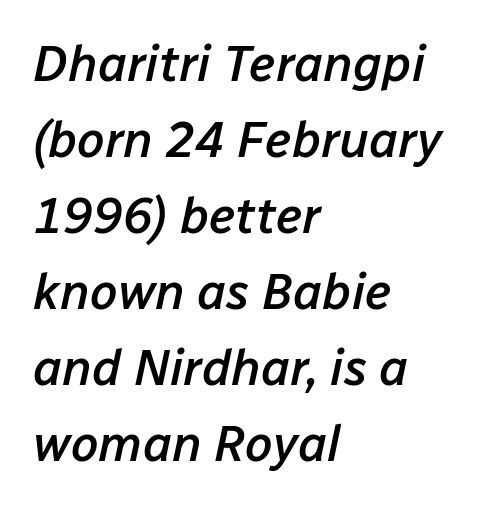
The image shows 50 px semibold type, italic (leaning right); set left-aligned, normal line spacing (1.52x), normal letter spacing, not underlined; low stroke contrast and a medium x-height.
